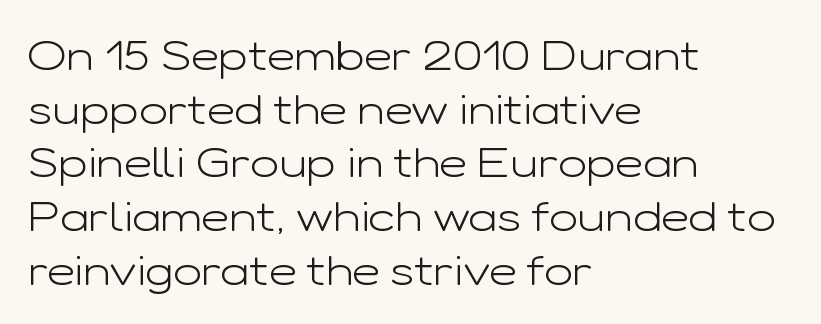
Q: Is the text bold? A: No.
Q: Is the text italic (slanted)? A: No, it is upright.
Q: Is the typeface a serif or a sans-serif typeface? A: Sans-serif.
Q: Is the text underlined? A: No.
Q: How is the paragraph aligned? A: Left-aligned.
Q: Is the spacing between letters normal or unusually wide? A: Normal.
Q: Is the spacing between lines tight, normal or loose? A: Normal.
Q: Width (condensed, normal, or wide)? A: Wide.
Q: Stroke contrast? A: Low.
Q: x-height? A: Medium.
Q: Monospaced? A: No.
